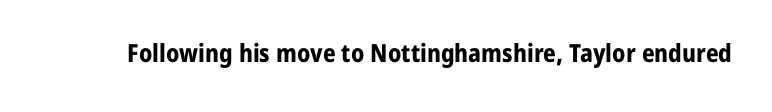
The image shows 25 px bold type, upright; set normal letter spacing, not underlined.
